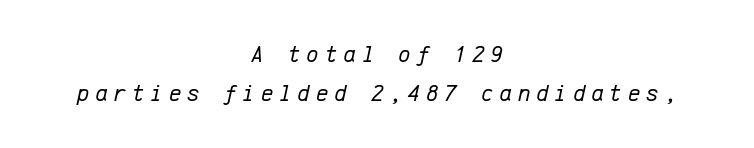
The image shows 24 px text type, italic (leaning right); set centered, normal line spacing (1.61x), unusually wide letter spacing (+0.24 em), not underlined.
